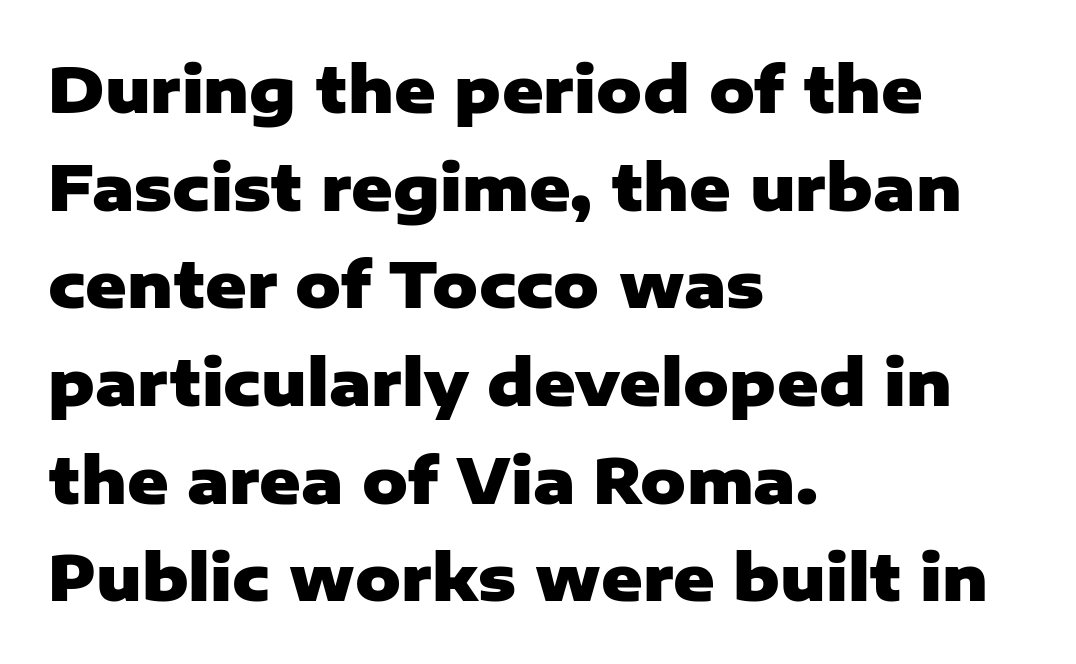
The image shows 63 px heavy sans-serif type, upright; set left-aligned, normal line spacing (1.55x), normal letter spacing, not underlined; low stroke contrast and a medium x-height.
